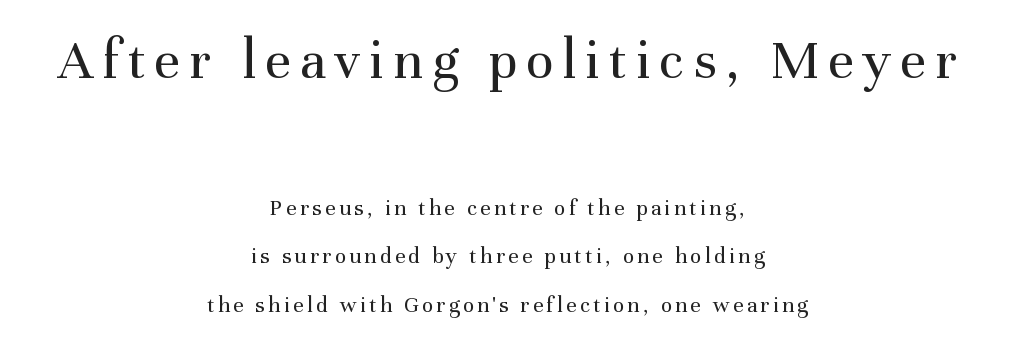
Character widths vary here, with narrow letters taking less room than wide ones. Horizontally, the lines are justified to the midpoint only. Type without underlining. Observe the serifs anchoring each vertical stroke in this sample. Honestly, the rows look like they've been pulled way apart. The letters stand straight up with perfectly vertical stems.
